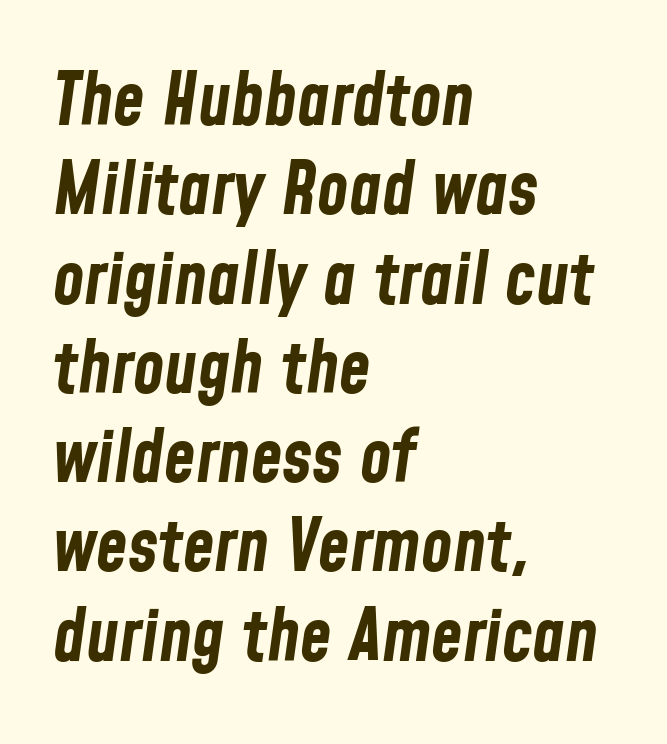
Q: Is the text bold? A: Yes.
Q: Is the text italic (slanted)? A: Yes, it leans right by about 8 degrees.
Q: Is the text underlined? A: No.
Q: How is the paragraph aligned? A: Left-aligned.
Q: Is the spacing between letters normal or unusually wide? A: Normal.
Q: Width (condensed, normal, or wide)? A: Condensed.
Q: Stroke contrast? A: Low.
Q: x-height? A: Medium.
Q: Monospaced? A: No.
